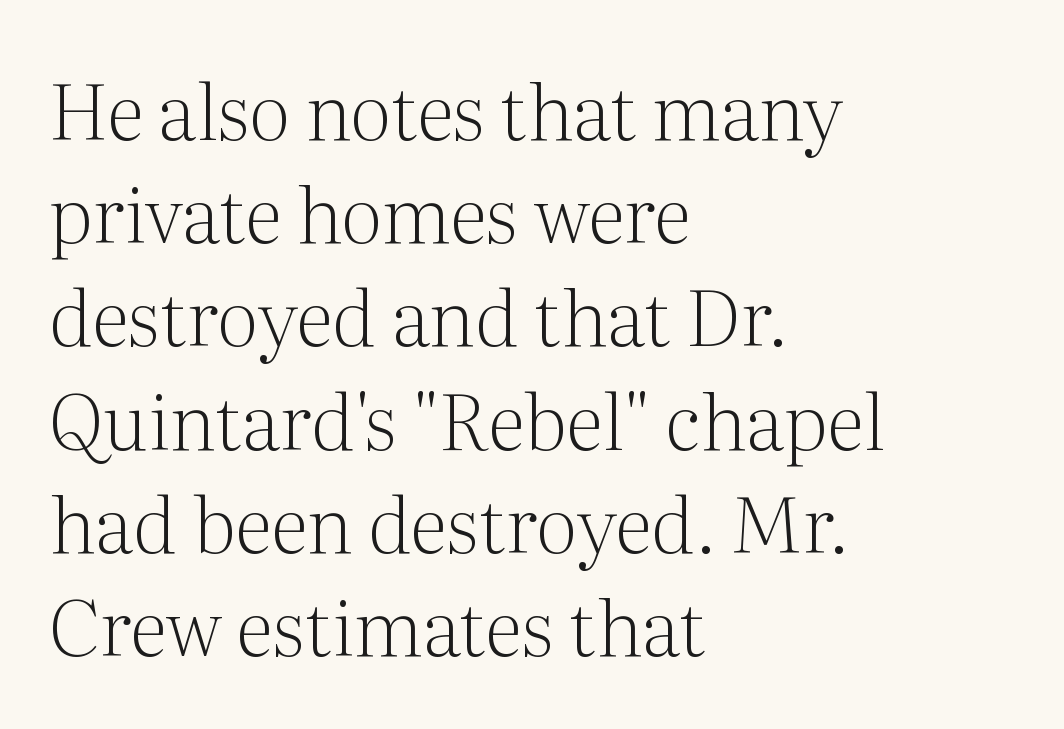
Regarding serifs, this sample has them. Stroke mass is kept to a normal reading level or below. When letters stand straight like this, we call the style roman or upright. Honestly, the letter spacing is just normal — you wouldn't notice it. Leading matches the norm, producing a regular column. Bare-footed words on every line.
